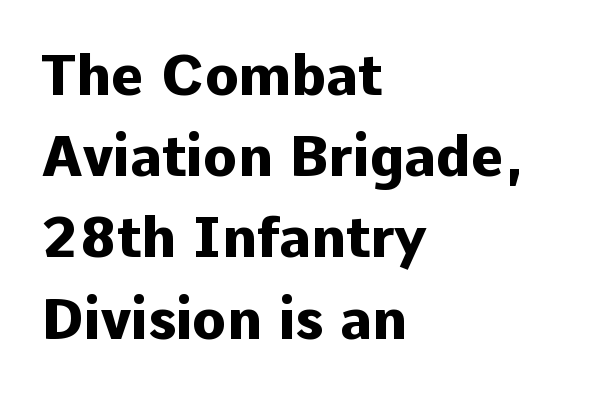
Q: Is the text bold? A: Yes.
Q: Is the text italic (slanted)? A: No, it is upright.
Q: Is the typeface a serif or a sans-serif typeface? A: Sans-serif.
Q: Is the text underlined? A: No.
Q: How is the paragraph aligned? A: Left-aligned.
Q: Is the spacing between letters normal or unusually wide? A: Normal.
Q: Is the spacing between lines tight, normal or loose? A: Normal.
Q: Width (condensed, normal, or wide)? A: Normal.
Q: Stroke contrast? A: Low.
Q: x-height? A: Medium.
Q: Monospaced? A: No.
